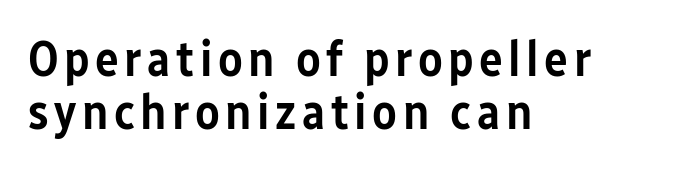
The image shows 50 px semibold, condensed sans-serif type, upright; set left-aligned, tight line spacing (1.07x), not underlined; low stroke contrast and a medium x-height.
